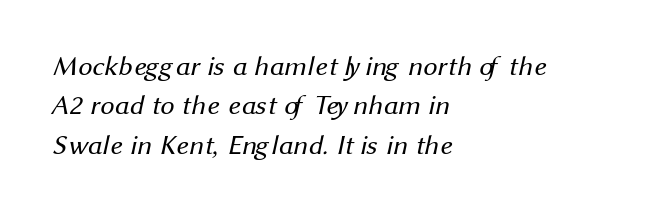
Q: Is the text bold? A: No.
Q: Is the typeface a serif or a sans-serif typeface? A: Sans-serif.
Q: Is the text underlined? A: No.
Q: How is the paragraph aligned? A: Left-aligned.
Q: Is the spacing between letters normal or unusually wide? A: Normal.
Q: Is the spacing between lines tight, normal or loose? A: Normal.
Q: Width (condensed, normal, or wide)? A: Normal.
Q: Stroke contrast? A: Medium.
Q: x-height? A: Medium.
Q: Monospaced? A: No.
